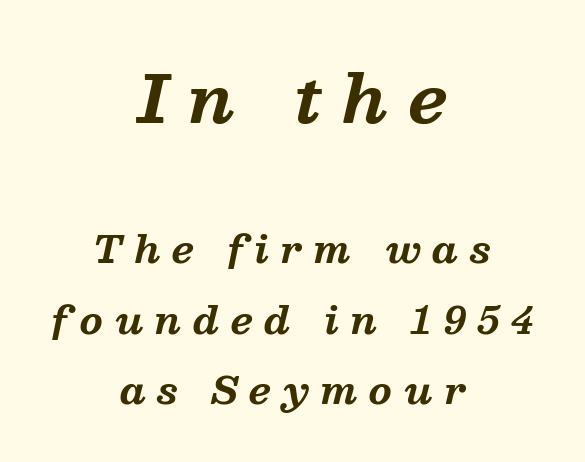
The image shows 65 px bold serif type, italic (leaning right); set centered, loose line spacing (1.9x), unusually wide letter spacing (+0.31 em), not underlined; the first (top) block is 1.76x larger; medium stroke contrast and a medium x-height.
